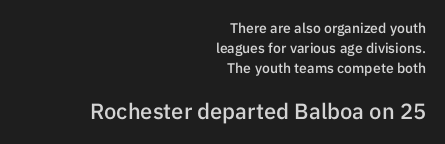
The image shows 22 px text type, upright; set right-aligned, normal line spacing (1.44x), normal letter spacing, not underlined; the second (bottom) block is 1.57x larger.
